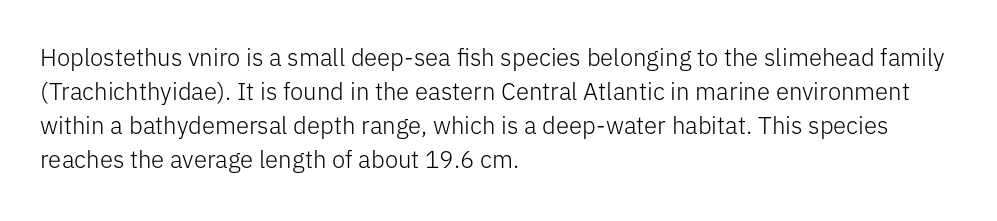
The image shows 24 px text type, upright; set left-aligned, normal line spacing (1.42x), normal letter spacing, not underlined.
